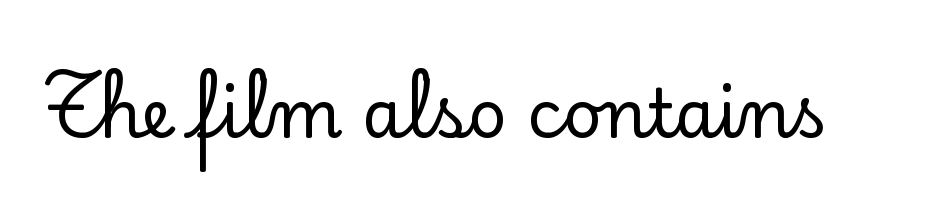
{"serif": "yes", "italic": "no", "width": "normal", "stroke_contrast": "low", "x_height": "small", "monospaced": "no", "underline": "no", "letter_spacing": "normal", "letter_spacing_em": 0.0, "glyph_px": 67}
